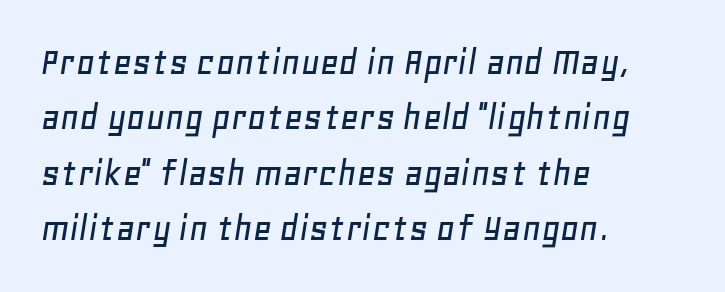
The image shows 41 px text type, italic (leaning right); set left-aligned, normal line spacing (1.35x), normal letter spacing, not underlined; low stroke contrast and a large x-height.
